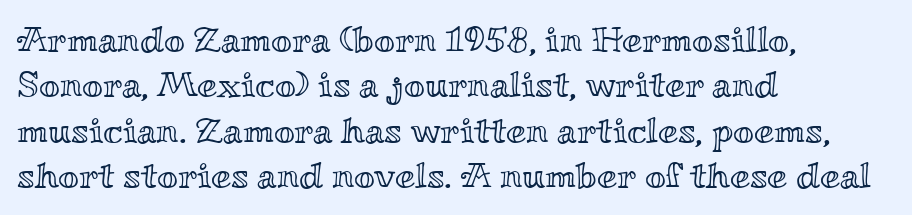
The letters sit at their default tracking, neither squeezed nor spread. A student would call this left alignment; a typographer would say flush left, rag right. Line spacing here is normal. The passage shown is typed in a proportional face where columns would drift.
